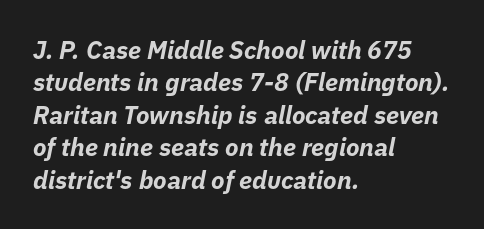
{"italic": "yes", "lean": "right", "slant_degrees": 11, "bold": "yes", "underline": "no", "align": "left", "line_spacing": "normal", "line_spacing_ratio": 1.3, "letter_spacing": "normal", "letter_spacing_em": 0.0, "glyph_px": 25}
